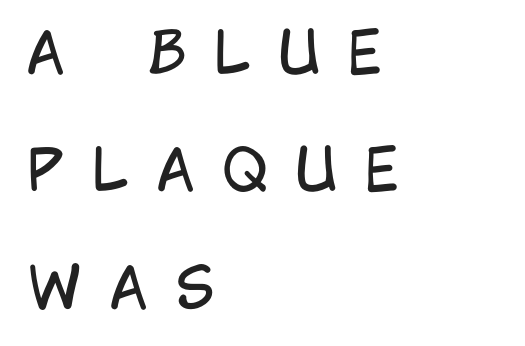
{"serif": "no", "italic": "no", "bold": "no", "weight": "regular", "width": "condensed", "stroke_contrast": "low", "x_height": "large", "monospaced": "no", "underline": "no", "align": "left", "line_spacing": "loose", "line_spacing_ratio": 2.06, "letter_spacing": "wide", "letter_spacing_em": 0.48, "glyph_px": 57}
